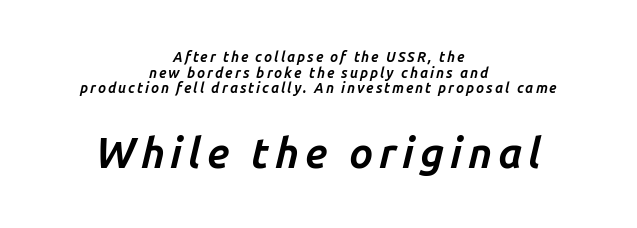
The image shows 42 px bold type, italic (leaning right); set centered, tight line spacing (1.11x), not underlined; the second (bottom) block is 3.0x larger; low stroke contrast and a medium x-height.
